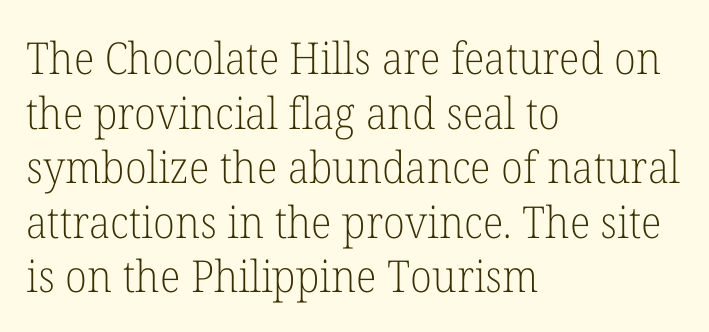
The image shows 44 px light serif type, upright; set left-aligned, line spacing 1.24x, normal letter spacing, not underlined; low stroke contrast and a medium x-height.
